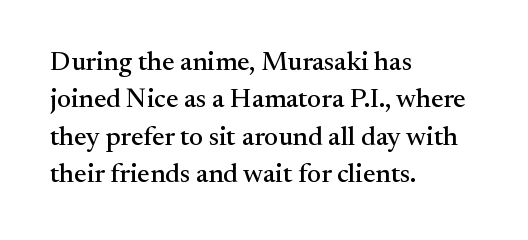
Q: Is the text italic (slanted)? A: No, it is upright.
Q: Is the text underlined? A: No.
Q: How is the paragraph aligned? A: Left-aligned.
Q: Is the spacing between letters normal or unusually wide? A: Normal.
Q: Is the spacing between lines tight, normal or loose? A: Normal.
